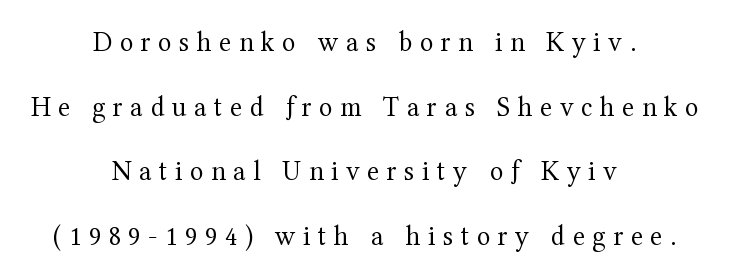
{"serif": "yes", "italic": "no", "bold": "no", "weight": "regular", "width": "normal", "stroke_contrast": "medium", "x_height": "medium", "monospaced": "no", "underline": "no", "align": "center", "line_spacing": "loose", "line_spacing_ratio": 2.31, "letter_spacing": "wide", "letter_spacing_em": 0.27, "glyph_px": 28}
